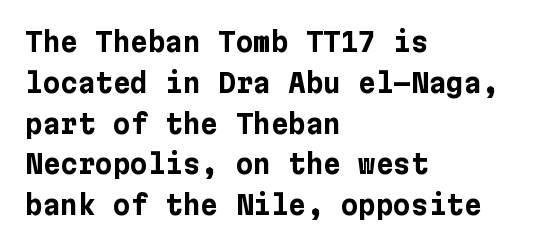
{"italic": "no", "bold": "yes", "underline": "no", "align": "left", "line_spacing": "normal", "line_spacing_ratio": 1.51, "letter_spacing": "normal", "letter_spacing_em": 0.0, "glyph_px": 27}
